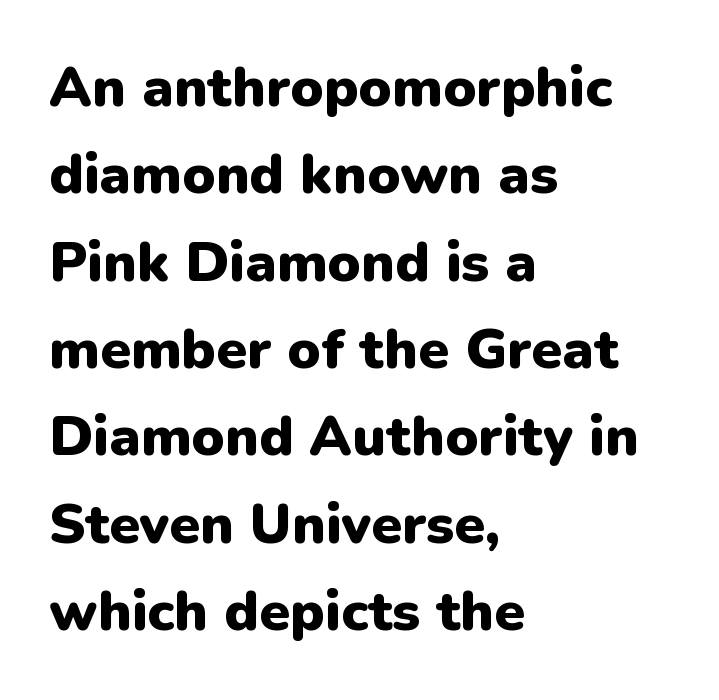
{"serif": "no", "italic": "no", "bold": "yes", "weight": "heavy", "width": "normal", "stroke_contrast": "low", "x_height": "medium", "monospaced": "no", "underline": "no", "align": "left", "line_spacing": "normal", "line_spacing_ratio": 1.56, "letter_spacing": "normal", "letter_spacing_em": 0.0, "glyph_px": 56}
